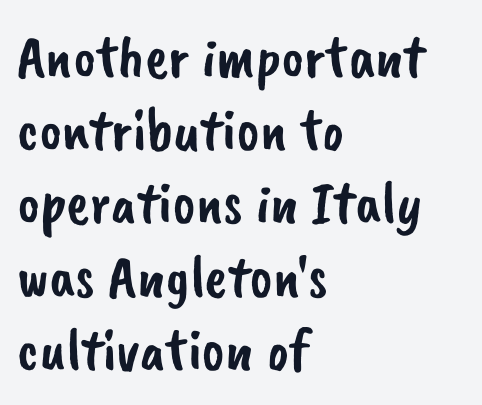
The rendering keeps characters at their native spacing. Leftover space on each line is placed entirely after the last word. The letters advance in unequal steps, a hallmark of proportional type. No word sits above an underline. Check where the strokes stop: nothing finishes them off — pure sans.
